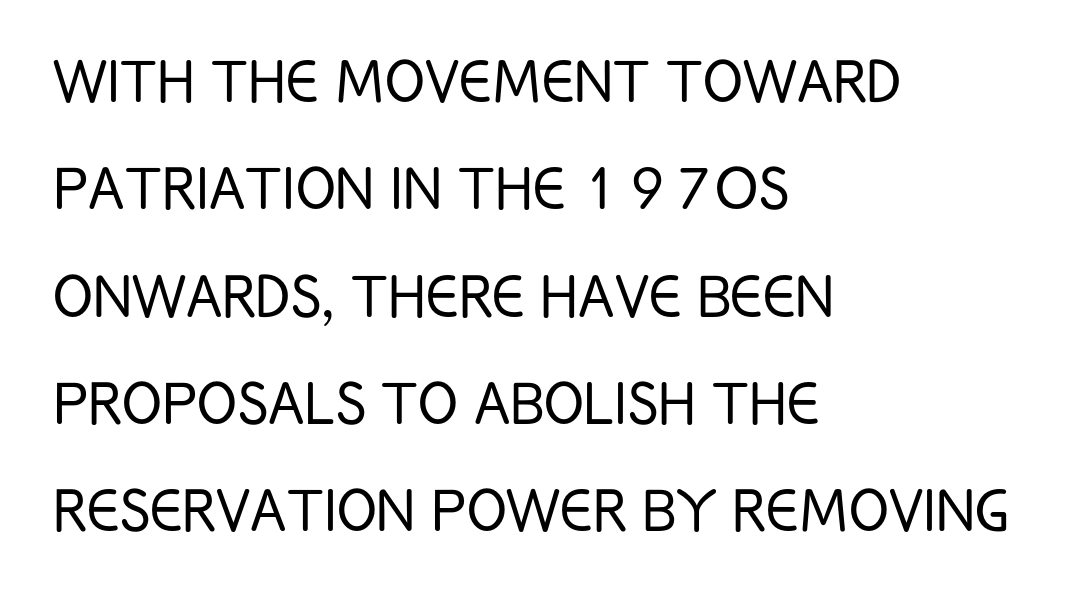
The image shows 74 px light, condensed sans-serif type, upright; set left-aligned, normal line spacing (1.45x), normal letter spacing, not underlined; low stroke contrast and a large x-height.
